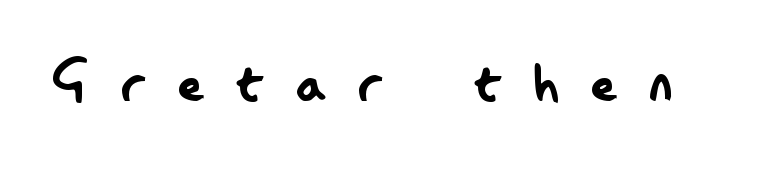
{"serif": "no", "italic": "no", "bold": "no", "weight": "regular", "width": "condensed", "stroke_contrast": "low", "x_height": "small", "monospaced": "no", "underline": "no", "letter_spacing": "wide", "letter_spacing_em": 0.45, "glyph_px": 71}
